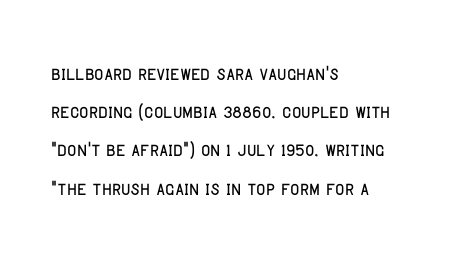
Descenders hang freely into open space. Teacher's note: observe the even left margin — that is flush-left alignment. The vertical gap from one line to the next is medium. If you drew a line through each stem, it would be perfectly vertical. The letters sit at their default tracking, neither squeezed nor spread.
